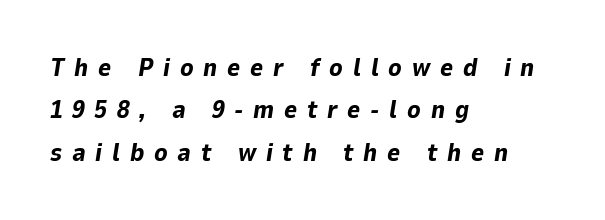
{"italic": "yes", "lean": "right", "slant_degrees": 9, "bold": "yes", "underline": "no", "align": "left", "line_spacing": "normal", "line_spacing_ratio": 1.7, "letter_spacing": "wide", "letter_spacing_em": 0.39, "glyph_px": 25}
